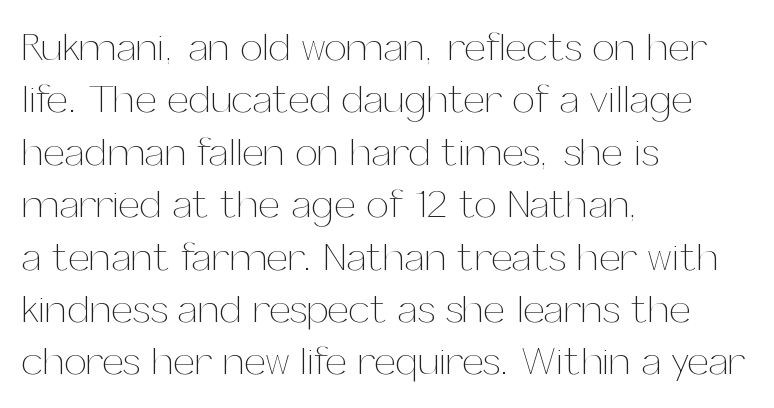
Q: Is the text bold? A: No.
Q: Is the text italic (slanted)? A: No, it is upright.
Q: Is the text underlined? A: No.
Q: How is the paragraph aligned? A: Left-aligned.
Q: Is the spacing between letters normal or unusually wide? A: Normal.
Q: Is the spacing between lines tight, normal or loose? A: Normal.
Q: Width (condensed, normal, or wide)? A: Normal.
Q: Stroke contrast? A: Medium.
Q: x-height? A: Medium.
Q: Monospaced? A: No.
